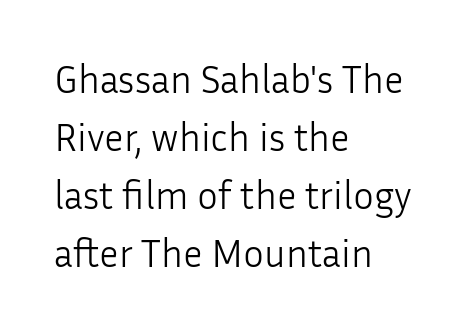
Q: Is the text bold? A: No.
Q: Is the text italic (slanted)? A: No, it is upright.
Q: Is the typeface a serif or a sans-serif typeface? A: Sans-serif.
Q: Is the text underlined? A: No.
Q: How is the paragraph aligned? A: Left-aligned.
Q: Is the spacing between letters normal or unusually wide? A: Normal.
Q: Is the spacing between lines tight, normal or loose? A: Normal.
Q: Width (condensed, normal, or wide)? A: Normal.
Q: Stroke contrast? A: Low.
Q: x-height? A: Medium.
Q: Monospaced? A: No.
